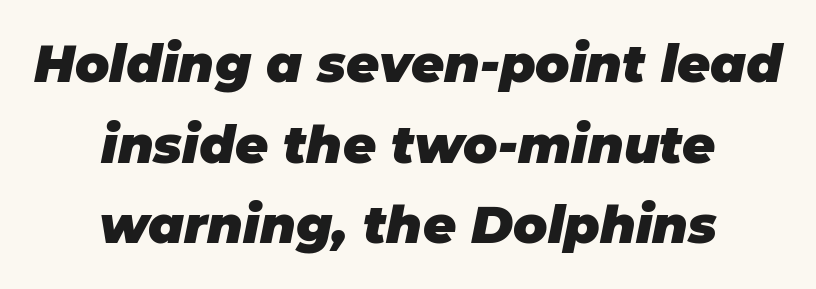
{"italic": "yes", "lean": "right", "slant_degrees": 11, "bold": "yes", "weight": "heavy", "width": "normal", "stroke_contrast": "low", "x_height": "large", "monospaced": "no", "underline": "no", "align": "center", "line_spacing": "normal", "line_spacing_ratio": 1.58, "letter_spacing": "normal", "letter_spacing_em": 0.0, "glyph_px": 51}
